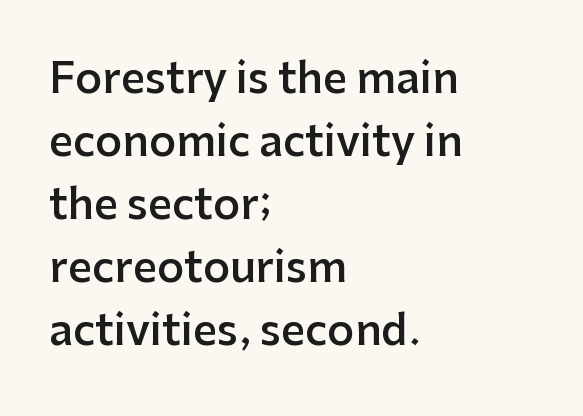
{"serif": "no", "italic": "no", "bold": "semi", "weight": "semibold", "width": "normal", "stroke_contrast": "low", "x_height": "medium", "monospaced": "no", "underline": "no", "align": "left", "line_spacing": "normal", "line_spacing_ratio": 1.5, "letter_spacing": "normal", "letter_spacing_em": 0.0, "glyph_px": 42}
